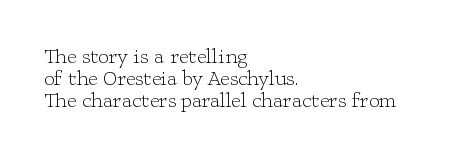
The image shows 21 px text type, upright; set left-aligned, tight line spacing (1.04x), normal letter spacing, not underlined.
